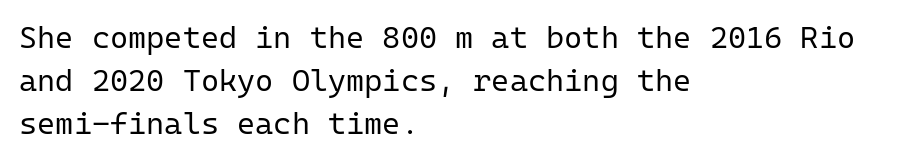
Think of a typewriter: that constant character pitch is what you see here. The gap between lines stays unmarked. Honestly, the letter spacing is just normal — you wouldn't notice it. Do the letters lean? They stand straight. All the whitespace from short lines collects on the right. The glyphs in this specimen are sans serif.
